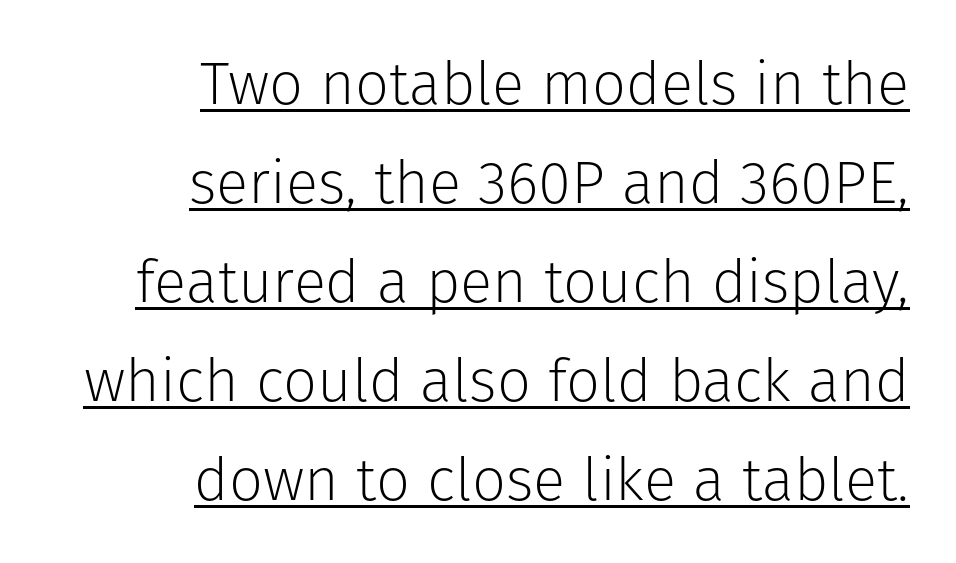
Q: Is the text bold? A: No.
Q: Is the text italic (slanted)? A: No, it is upright.
Q: Is the typeface a serif or a sans-serif typeface? A: Sans-serif.
Q: Is the text underlined? A: Yes.
Q: How is the paragraph aligned? A: Right-aligned.
Q: Is the spacing between letters normal or unusually wide? A: Normal.
Q: Is the spacing between lines tight, normal or loose? A: Normal.
Q: Width (condensed, normal, or wide)? A: Normal.
Q: Stroke contrast? A: Low.
Q: x-height? A: Medium.
Q: Monospaced? A: No.
